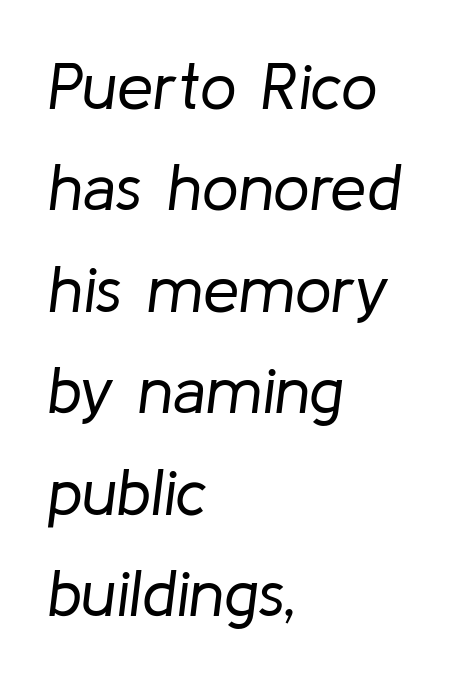
The zone under the glyphs is completely vacant. If you measured baseline to baseline, you'd find a middling distance. Weight: regular or lighter. Is the type slanted? Yes — the strokes lean at a clear angle.
